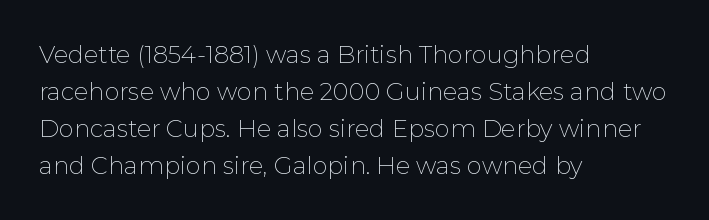
The image shows 24 px text type, upright; set left-aligned, normal line spacing (1.54x), normal letter spacing, not underlined.
